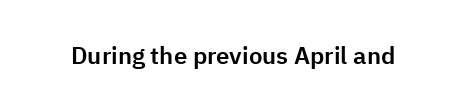
Observe the ordinary spacing: letters are neighbours, not strangers. Underline: absent. Rendered with straight, roman letterforms.
